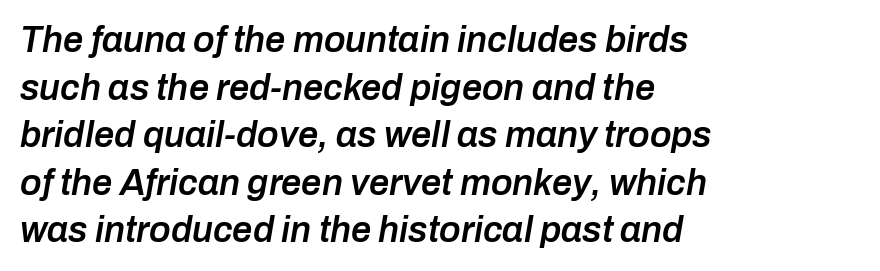
{"italic": "yes", "lean": "right", "slant_degrees": 10, "bold": "semi", "weight": "semibold", "width": "normal", "stroke_contrast": "low", "x_height": "medium", "monospaced": "no", "underline": "no", "align": "left", "line_spacing": "normal", "line_spacing_ratio": 1.32, "letter_spacing": "normal", "letter_spacing_em": 0.0, "glyph_px": 36}
